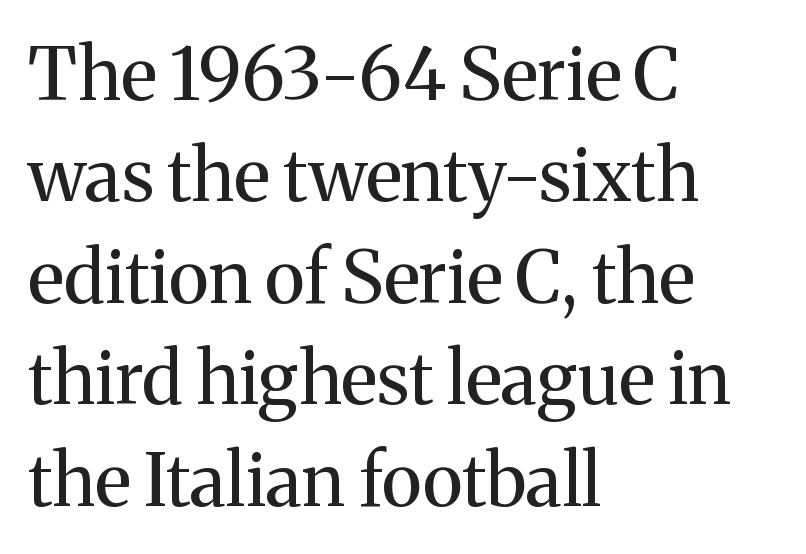
{"serif": "yes", "italic": "no", "bold": "no", "weight": "regular", "width": "normal", "stroke_contrast": "medium", "x_height": "medium", "monospaced": "no", "underline": "no", "align": "left", "line_spacing": "normal", "line_spacing_ratio": 1.39, "letter_spacing": "normal", "letter_spacing_em": 0.0, "glyph_px": 73}
